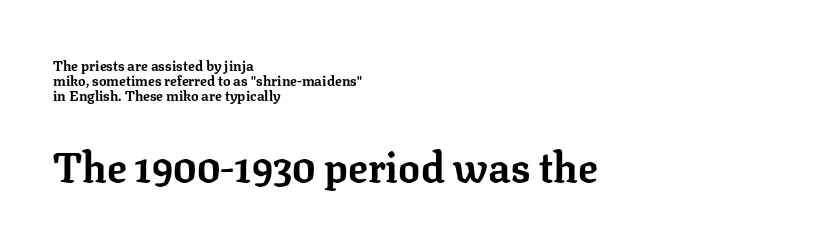
Q: Is the text bold? A: Yes.
Q: Is the text italic (slanted)? A: No, it is upright.
Q: Is the typeface a serif or a sans-serif typeface? A: Serif.
Q: Is the text underlined? A: No.
Q: How is the paragraph aligned? A: Left-aligned.
Q: Is the spacing between letters normal or unusually wide? A: Normal.
Q: Is the spacing between lines tight, normal or loose? A: Tight.
Q: Which block of text is set in a larger size, the first (top) or the second (bottom)? A: The second (bottom) one.
Q: Width (condensed, normal, or wide)? A: Normal.
Q: Stroke contrast? A: Low.
Q: x-height? A: Medium.
Q: Monospaced? A: No.
